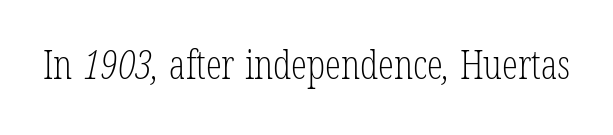
The image shows 40 px light, condensed serif type; set normal letter spacing, not underlined; low stroke contrast and a medium x-height.
